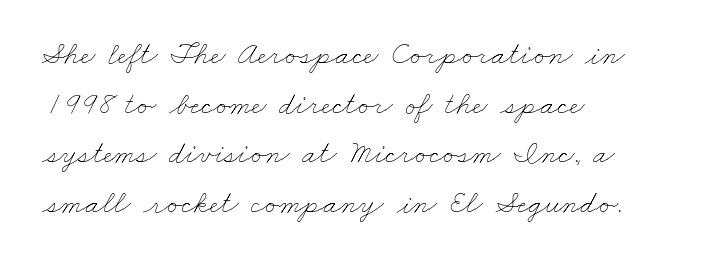
Q: Is the text bold? A: No.
Q: Is the text underlined? A: No.
Q: How is the paragraph aligned? A: Left-aligned.
Q: Is the spacing between letters normal or unusually wide? A: Normal.
Q: Is the spacing between lines tight, normal or loose? A: Normal.
Q: Width (condensed, normal, or wide)? A: Wide.
Q: Stroke contrast? A: Low.
Q: x-height? A: Small.
Q: Monospaced? A: No.
